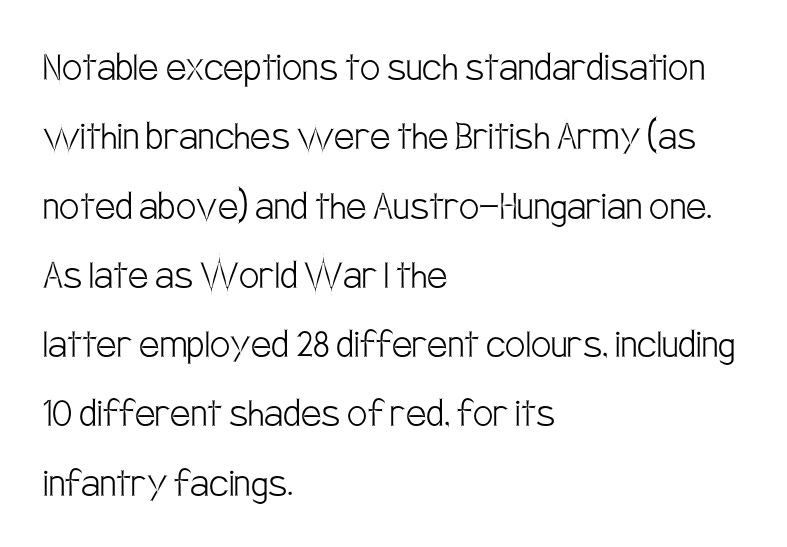
{"serif": "no", "italic": "no", "bold": "no", "weight": "light", "width": "condensed", "stroke_contrast": "low", "x_height": "large", "monospaced": "no", "underline": "no", "align": "left", "line_spacing": "normal", "line_spacing_ratio": 1.54, "letter_spacing": "normal", "letter_spacing_em": 0.0, "glyph_px": 45}
